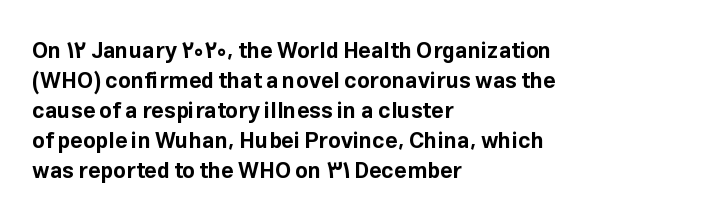
Italic: no, the glyphs are upright roman. Standard letterfit; no display-style spreading of the glyphs. Glance below the letters and you will spot only blank space. Its strokes are broad and dark, the hallmark of bold type.
